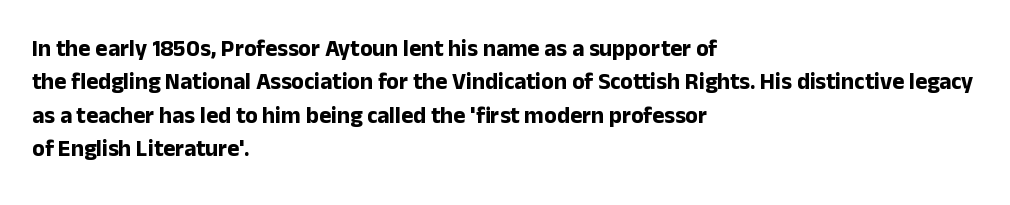
Q: Is the text bold? A: Yes.
Q: Is the text italic (slanted)? A: No, it is upright.
Q: Is the text underlined? A: No.
Q: How is the paragraph aligned? A: Left-aligned.
Q: Is the spacing between letters normal or unusually wide? A: Normal.
Q: Is the spacing between lines tight, normal or loose? A: Normal.
